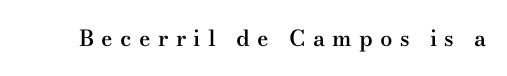
The image shows 22 px text type, upright; set unusually wide letter spacing (+0.33 em), not underlined.
